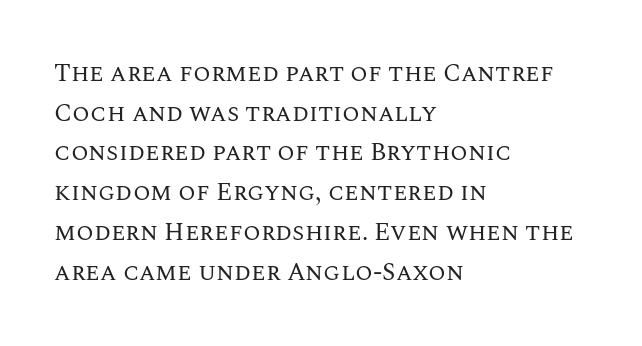
{"italic": "no", "bold": "no", "underline": "no", "align": "left", "line_spacing": "normal", "line_spacing_ratio": 1.59, "letter_spacing": "normal", "letter_spacing_em": 0.0, "glyph_px": 25}
